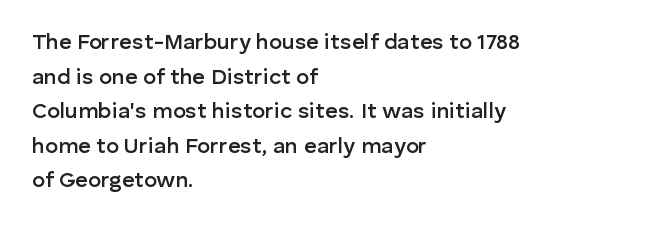
The font's upright variant was chosen for this text. Is the letter spacing exaggerated? No — it looks like the ordinary default. The face used here is a semibold: visibly heavier than regular, lighter than bold. Students, observe: this is what conventionally led text looks like. Every row of glyphs begins at an identical x-position on the left. Words float on clear page, feet unadorned.
